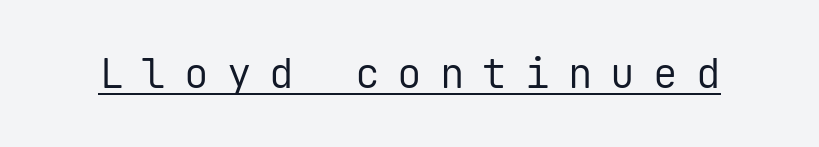
The image shows 41 px regular-weight sans-serif type, upright, monospaced; set unusually wide letter spacing (+0.44 em), underlined; low stroke contrast and a medium x-height.
